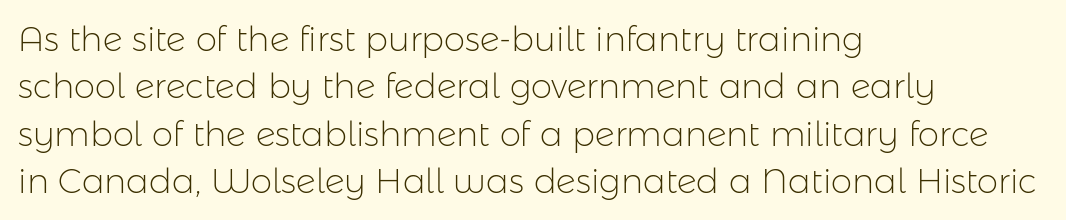
{"serif": "no", "italic": "no", "bold": "no", "weight": "light", "width": "normal", "stroke_contrast": "low", "x_height": "medium", "monospaced": "no", "underline": "no", "align": "left", "line_spacing": "normal", "line_spacing_ratio": 1.39, "letter_spacing": "normal", "letter_spacing_em": 0.0, "glyph_px": 34}
